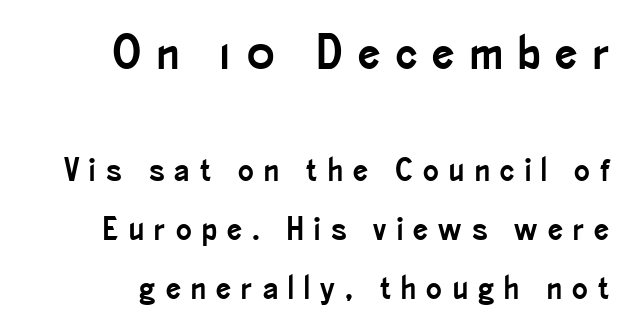
Q: Is the text italic (slanted)? A: No, it is upright.
Q: Is the typeface a serif or a sans-serif typeface? A: Sans-serif.
Q: Is the text underlined? A: No.
Q: How is the paragraph aligned? A: Right-aligned.
Q: Is the spacing between letters normal or unusually wide? A: Unusually wide.
Q: Which block of text is set in a larger size, the first (top) or the second (bottom)? A: The first (top) one.
Q: Width (condensed, normal, or wide)? A: Condensed.
Q: Stroke contrast? A: Low.
Q: x-height? A: Small.
Q: Monospaced? A: No.
